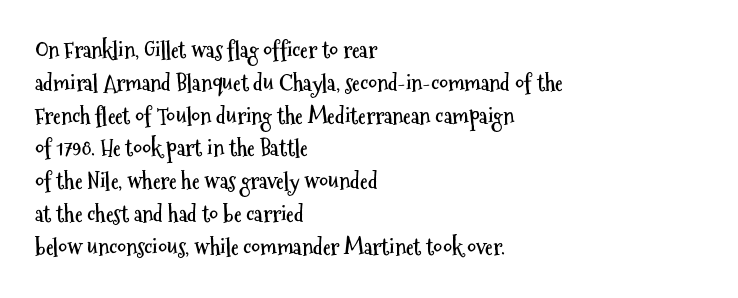
Q: Is the text bold? A: Yes.
Q: Is the text italic (slanted)? A: No, it is upright.
Q: Is the text underlined? A: No.
Q: How is the paragraph aligned? A: Left-aligned.
Q: Is the spacing between letters normal or unusually wide? A: Normal.
Q: Is the spacing between lines tight, normal or loose? A: Normal.
